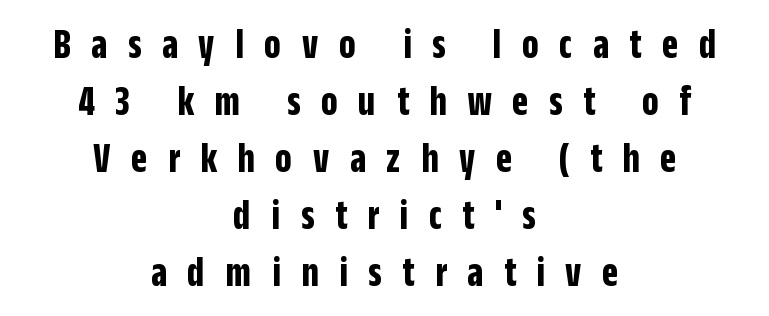
Q: Is the text bold? A: Yes.
Q: Is the text italic (slanted)? A: No, it is upright.
Q: Is the typeface a serif or a sans-serif typeface? A: Sans-serif.
Q: Is the text underlined? A: No.
Q: How is the paragraph aligned? A: Centered.
Q: Is the spacing between letters normal or unusually wide? A: Unusually wide.
Q: Is the spacing between lines tight, normal or loose? A: Normal.
Q: Width (condensed, normal, or wide)? A: Condensed.
Q: Stroke contrast? A: Low.
Q: x-height? A: Large.
Q: Monospaced? A: No.
